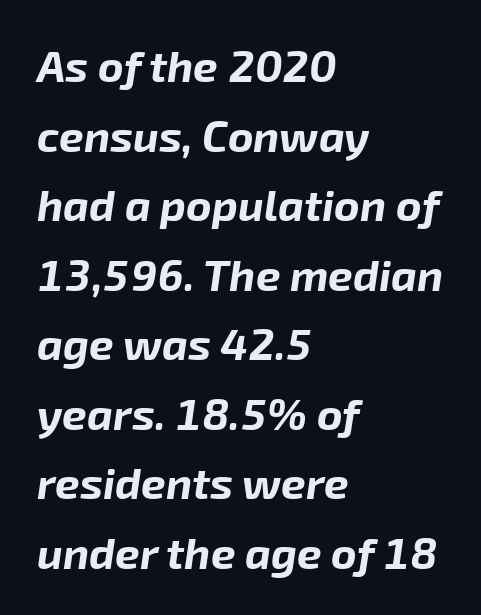
The image shows 44 px bold type, italic (leaning right); set left-aligned, normal line spacing (1.58x), normal letter spacing, not underlined; low stroke contrast and a medium x-height.
